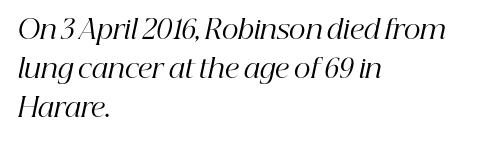
Q: Is the text bold? A: No.
Q: Is the text italic (slanted)? A: Yes, it leans right by about 12 degrees.
Q: Is the text underlined? A: No.
Q: How is the paragraph aligned? A: Left-aligned.
Q: Is the spacing between letters normal or unusually wide? A: Normal.
Q: Is the spacing between lines tight, normal or loose? A: Normal.
